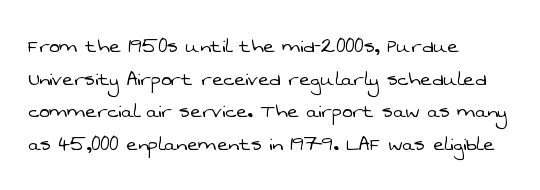
{"bold": "no", "underline": "no", "align": "left", "line_spacing": "normal", "line_spacing_ratio": 1.36, "letter_spacing": "normal", "letter_spacing_em": 0.0, "glyph_px": 24}
